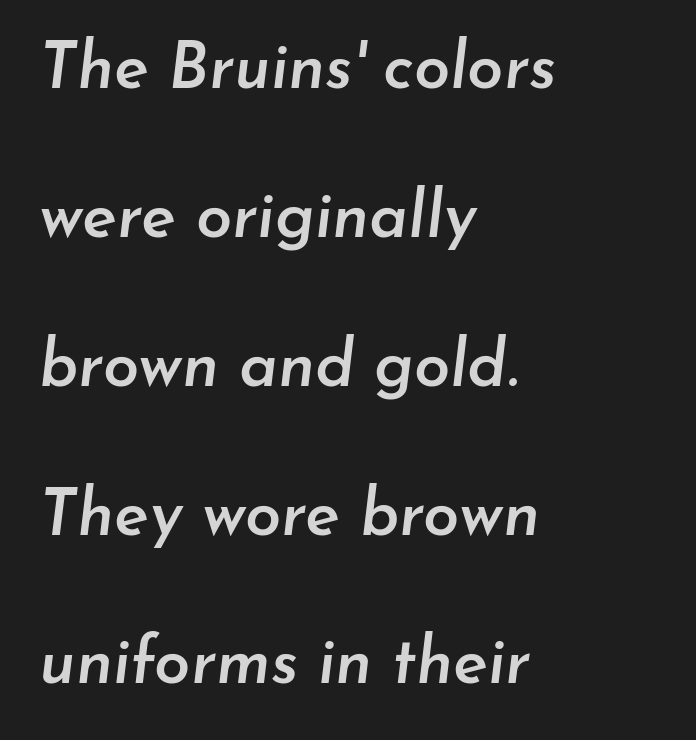
{"italic": "yes", "lean": "right", "slant_degrees": 7, "bold": "semi", "weight": "semibold", "width": "normal", "stroke_contrast": "low", "x_height": "small", "monospaced": "no", "underline": "no", "align": "left", "line_spacing": "loose", "line_spacing_ratio": 2.29, "letter_spacing": "normal", "letter_spacing_em": 0.0, "glyph_px": 65}
